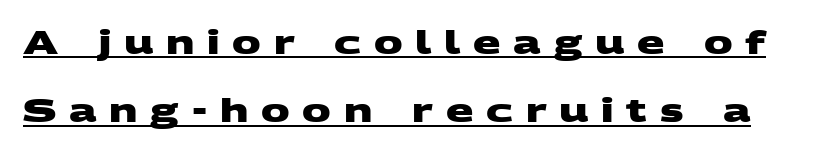
The image shows 32 px heavy, wide sans-serif type; set loose line spacing (2.14x), unusually wide letter spacing (+0.4 em), underlined; medium stroke contrast and a large x-height.
